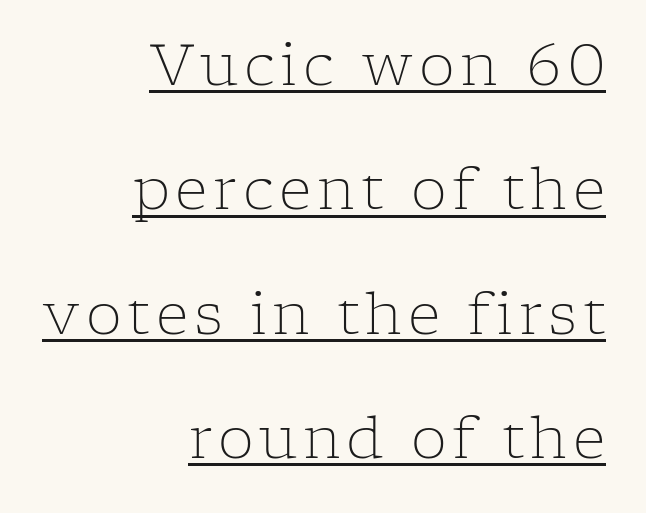
{"serif": "yes", "italic": "no", "bold": "no", "weight": "light", "width": "normal", "stroke_contrast": "low", "x_height": "medium", "monospaced": "no", "underline": "yes", "align": "right", "line_spacing": "loose", "line_spacing_ratio": 2.18, "glyph_px": 57}
